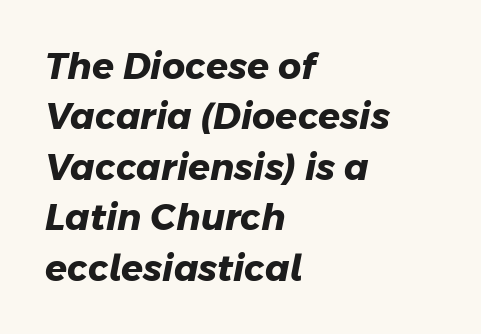
Q: Is the text bold? A: Yes.
Q: Is the typeface a serif or a sans-serif typeface? A: Sans-serif.
Q: Is the text underlined? A: No.
Q: How is the paragraph aligned? A: Left-aligned.
Q: Is the spacing between letters normal or unusually wide? A: Normal.
Q: Is the spacing between lines tight, normal or loose? A: Normal.
Q: Width (condensed, normal, or wide)? A: Normal.
Q: Stroke contrast? A: Low.
Q: x-height? A: Medium.
Q: Monospaced? A: No.
